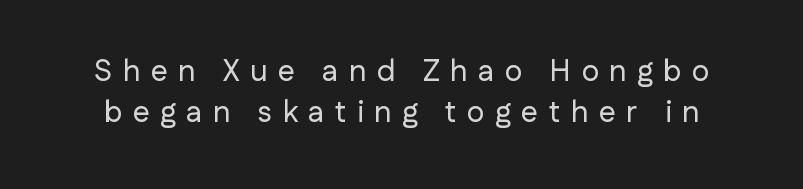
The image shows 30 px sans-serif type, upright; set normal line spacing (1.38x), unusually wide letter spacing (+0.35 em), not underlined; low stroke contrast and a medium x-height.
